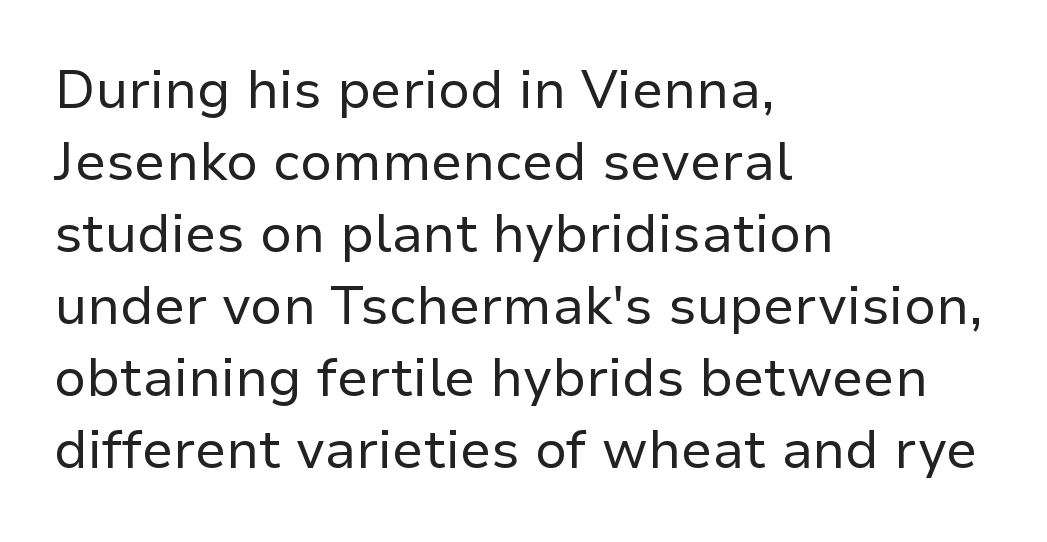
A roman cut, with each character standing at attention. Honestly, the letter spacing is just normal — you wouldn't notice it. Baseline-to-baseline distance is the conventional proportion of letter height. Unlike a traditional serif, this face leaves its strokes unadorned. Leftover space on each line is placed entirely after the last word. Here the designer chose a conventional face with non-uniform glyph widths.
